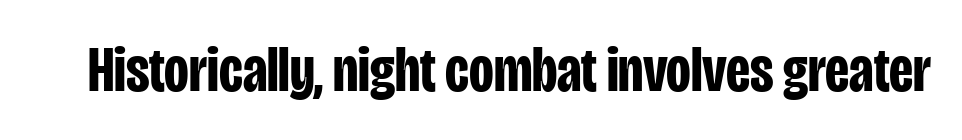
You can tell from the bare stems that sans-serif type was used. The face used here is proportionally spaced, like ordinary book or web type. Heavy-handed strokes throughout: this text is bold. Notice how the stems are strictly vertical — no italics here.
